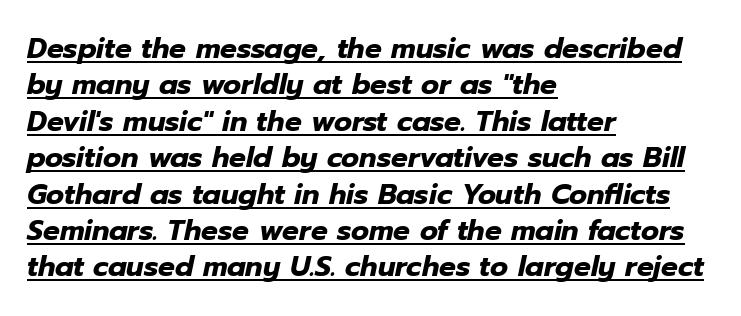
The image shows 28 px heavy type, italic (leaning right); set left-aligned, normal line spacing (1.3x), normal letter spacing, underlined; low stroke contrast and a medium x-height.
